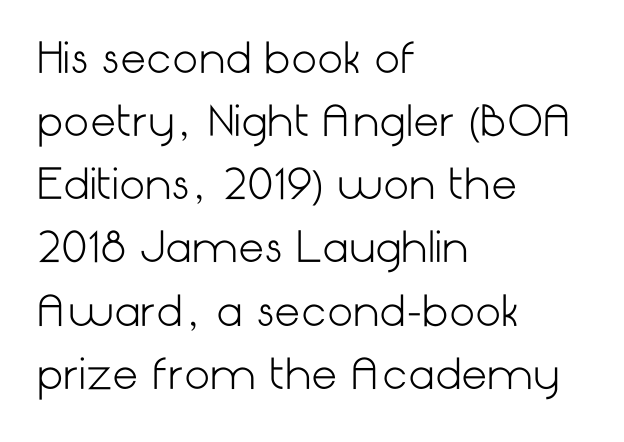
The image shows 41 px light sans-serif type, upright; set left-aligned, normal line spacing (1.54x), normal letter spacing, not underlined; low stroke contrast and a medium x-height.
